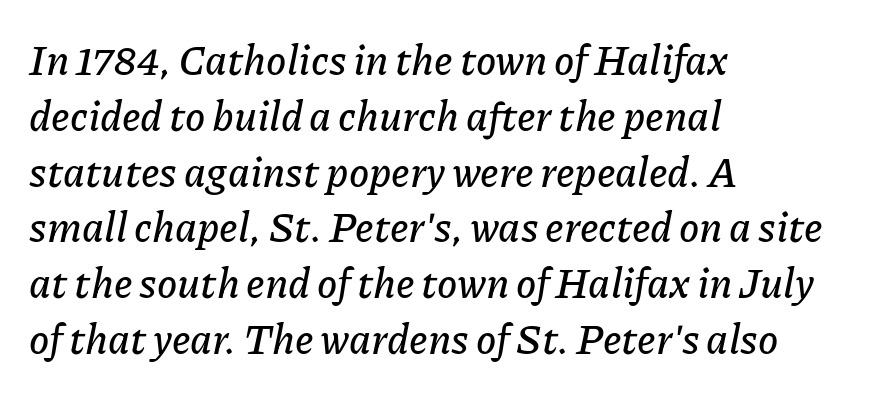
The image shows 41 px text type, italic (leaning right); set left-aligned, normal line spacing (1.36x), normal letter spacing, not underlined; low stroke contrast and a medium x-height.
